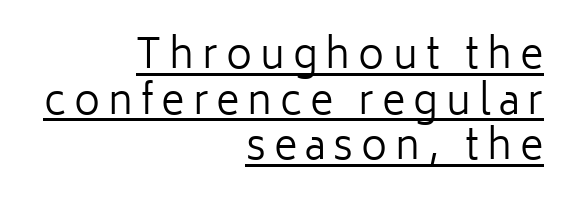
No chunkiness to these letters — they're not bold. Is this a sans? Yes — the strokes have no serifs. Someone cranked the tracking dial way up on this one. Varying glyph widths throughout — classic text-font behaviour.
